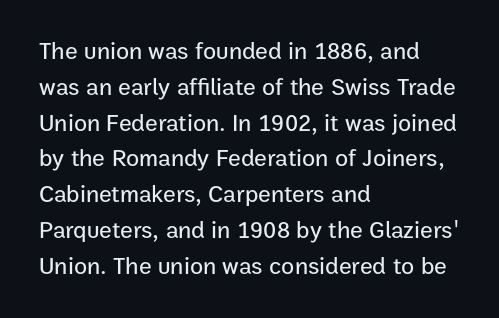
{"italic": "no", "underline": "no", "align": "left", "line_spacing": "normal", "line_spacing_ratio": 1.49, "letter_spacing": "normal", "letter_spacing_em": 0.0, "glyph_px": 24}
